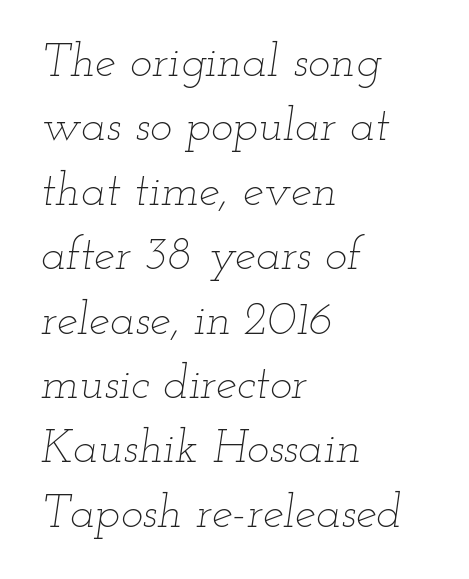
{"italic": "yes", "lean": "right", "slant_degrees": 12, "bold": "no", "weight": "thin", "width": "wide", "stroke_contrast": "low", "x_height": "small", "monospaced": "no", "underline": "no", "align": "left", "line_spacing": "normal", "line_spacing_ratio": 1.37, "letter_spacing": "normal", "letter_spacing_em": 0.0, "glyph_px": 47}
